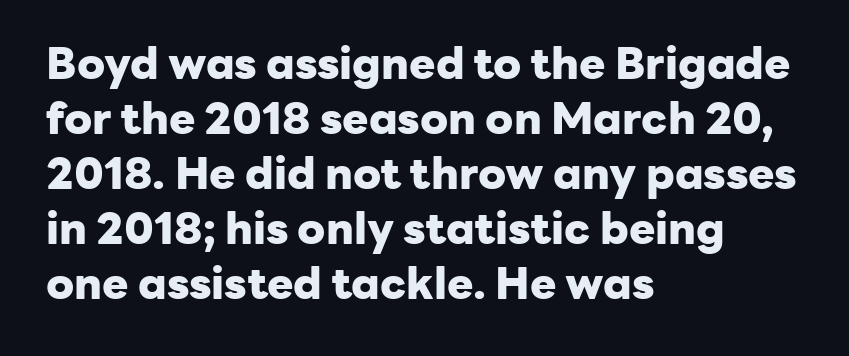
The image shows 44 px heavy sans-serif type, upright; set left-aligned, normal line spacing (1.25x), normal letter spacing, not underlined; low stroke contrast and a medium x-height.
